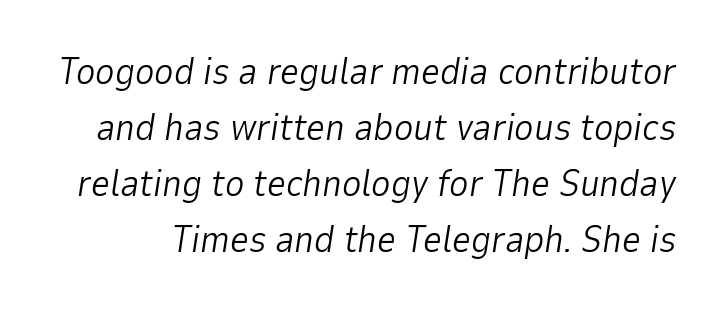
Q: Is the text bold? A: No.
Q: Is the text italic (slanted)? A: Yes, it leans right by about 9 degrees.
Q: Is the text underlined? A: No.
Q: Is the spacing between letters normal or unusually wide? A: Normal.
Q: Is the spacing between lines tight, normal or loose? A: Normal.
Q: Width (condensed, normal, or wide)? A: Normal.
Q: Stroke contrast? A: Low.
Q: x-height? A: Medium.
Q: Monospaced? A: No.
